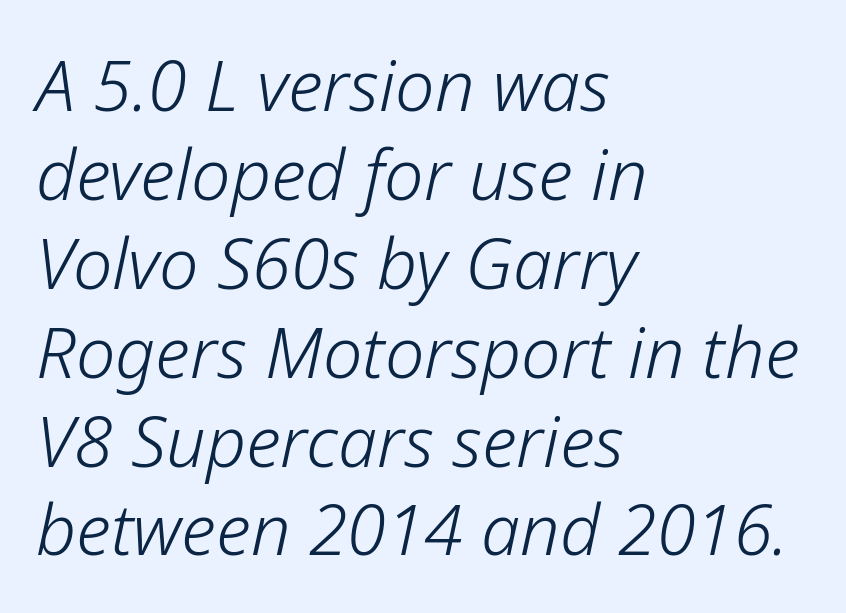
The image shows 70 px light type, italic (leaning right); set left-aligned, normal line spacing (1.27x), normal letter spacing, not underlined; low stroke contrast and a medium x-height.
